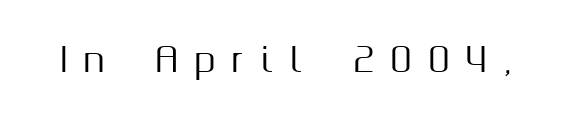
Q: Is the text italic (slanted)? A: No, it is upright.
Q: Is the typeface a serif or a sans-serif typeface? A: Sans-serif.
Q: Is the text underlined? A: No.
Q: Is the spacing between letters normal or unusually wide? A: Unusually wide.
Q: Width (condensed, normal, or wide)? A: Normal.
Q: Stroke contrast? A: Medium.
Q: x-height? A: Medium.
Q: Monospaced? A: No.
